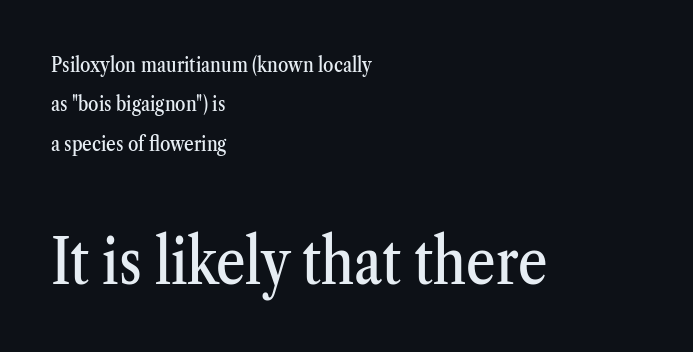
{"serif": "yes", "italic": "no", "width": "condensed", "stroke_contrast": "medium", "x_height": "medium", "monospaced": "no", "underline": "no", "align": "left", "line_spacing_ratio": 1.88, "letter_spacing": "normal", "letter_spacing_em": 0.0, "larger_block": "second", "size_ratio": 3.05, "glyph_px": 64}
